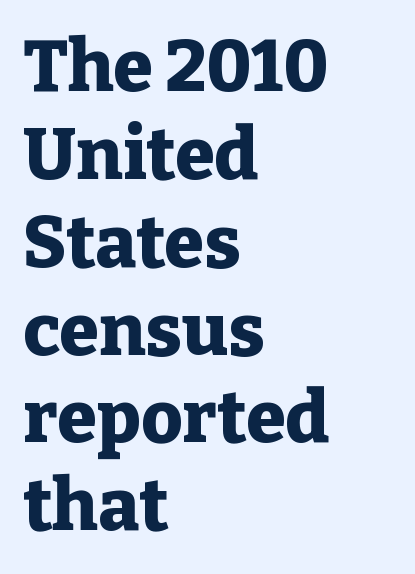
Casual observation: everything's shoved over to the left. Notice how thick the strokes are: this is what a full bold looks like. You can tell it's not italic because the verticals are truly vertical. Look at the bottom of the vertical strokes: they flare into serifs here. Check the space under the baseline: it is left empty.
